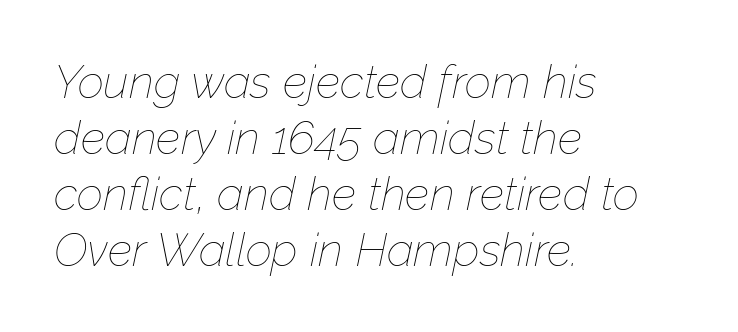
{"italic": "yes", "lean": "right", "slant_degrees": 12, "bold": "no", "weight": "thin", "width": "normal", "stroke_contrast": "low", "x_height": "medium", "monospaced": "no", "underline": "no", "align": "left", "line_spacing_ratio": 1.22, "letter_spacing": "normal", "letter_spacing_em": 0.0, "glyph_px": 46}
